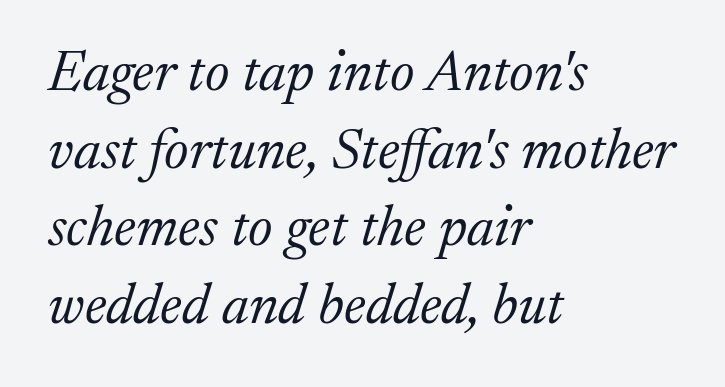
Classification — serif. Summary of vertical rhythm: regular, with standard interline spacing. Compared with a typical body face, this is equally light or lighter still. The string is rendered with underlining switched off. Posture: slanted.
